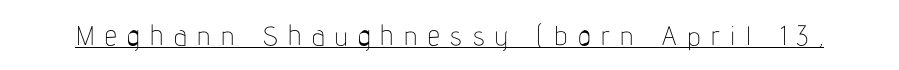
It's the straight-up-and-down kind of type. Heaviness? Minimal to ordinary, like unemphasized prose. Does a line run under the words? Yes, clearly. A typesetter would call this heavily tracked-out type.
